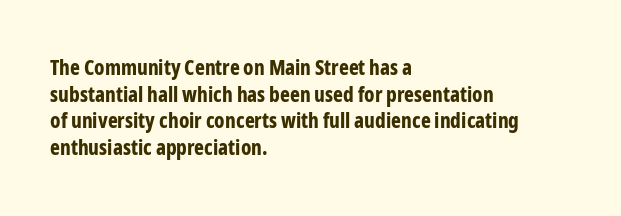
Q: Is the text bold? A: Yes.
Q: Is the text italic (slanted)? A: No, it is upright.
Q: Is the text underlined? A: No.
Q: How is the paragraph aligned? A: Left-aligned.
Q: Is the spacing between letters normal or unusually wide? A: Normal.
Q: Is the spacing between lines tight, normal or loose? A: Normal.
